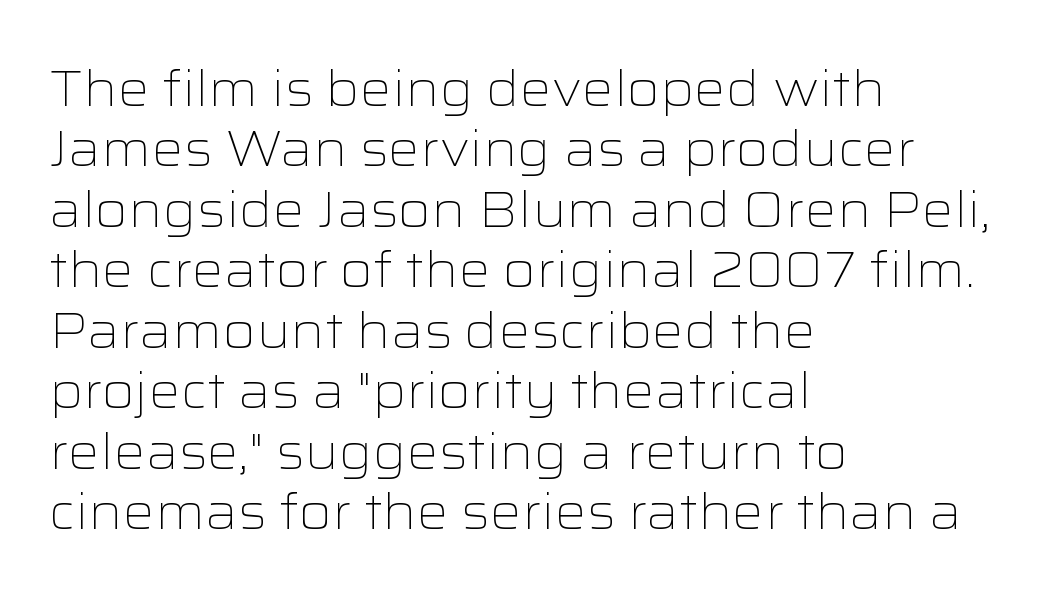
{"serif": "no", "italic": "no", "bold": "no", "weight": "light", "width": "wide", "stroke_contrast": "low", "x_height": "medium", "monospaced": "no", "underline": "no", "align": "left", "line_spacing_ratio": 1.21, "letter_spacing": "normal", "letter_spacing_em": 0.0, "glyph_px": 50}
